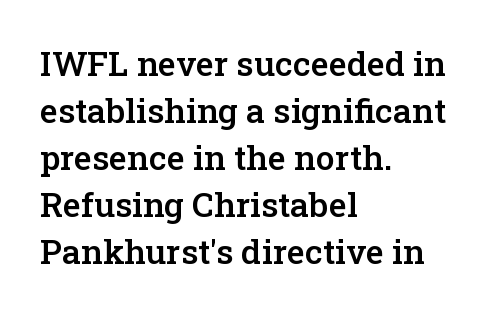
{"serif": "yes", "italic": "no", "bold": "semi", "weight": "semibold", "width": "normal", "stroke_contrast": "low", "x_height": "medium", "monospaced": "no", "underline": "no", "align": "left", "line_spacing": "normal", "line_spacing_ratio": 1.38, "letter_spacing": "normal", "letter_spacing_em": 0.0, "glyph_px": 34}
